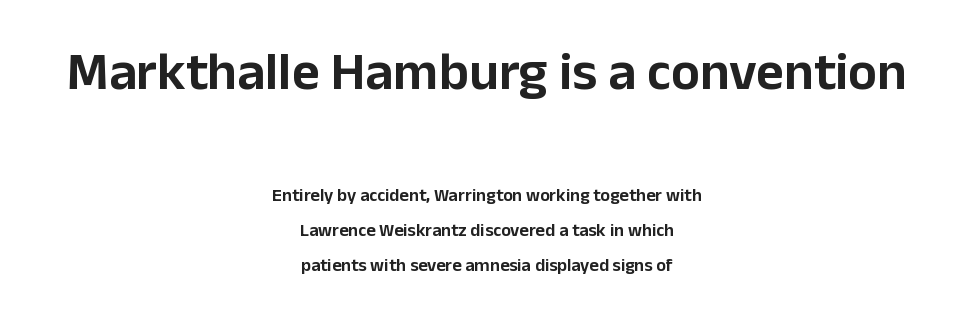
Each letter keeps its own natural width here, so spacing adapts to shape. Which of the two is more prominent by size? The first, at the top. The space beneath each line is pristine and unruled. The lines are spread far apart with generous leading. What stands out about the letter spacing? Nothing — it is the standard amount. Both edges are ragged and mirror each other, which tells us the setting is centered.
